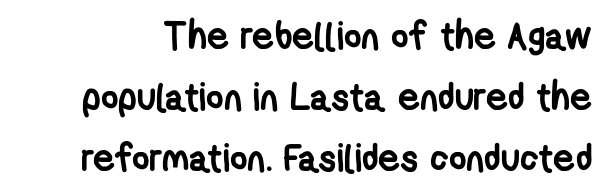
The image shows 38 px semibold, condensed sans-serif type; set normal line spacing (1.6x), normal letter spacing, not underlined; low stroke contrast and a medium x-height.
